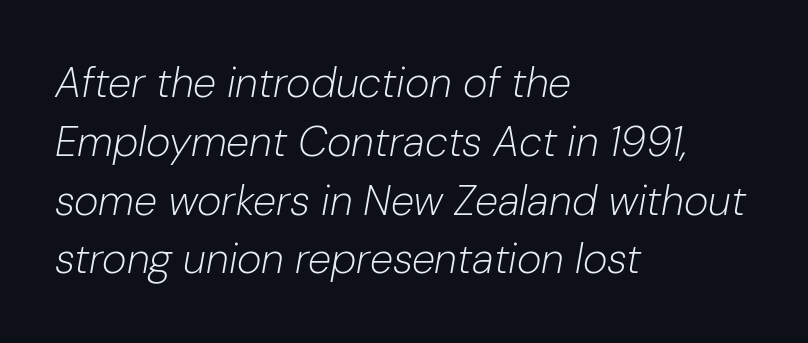
Vertical stems look standard width or narrower in stroke. The passage shown has conventional tracking throughout. This sample has the flowing, uneven cadence of proportional lettering. Does the copy run flush right? No — it runs flush left. Compared with ordinary roman type, these characters are visibly tilted.
